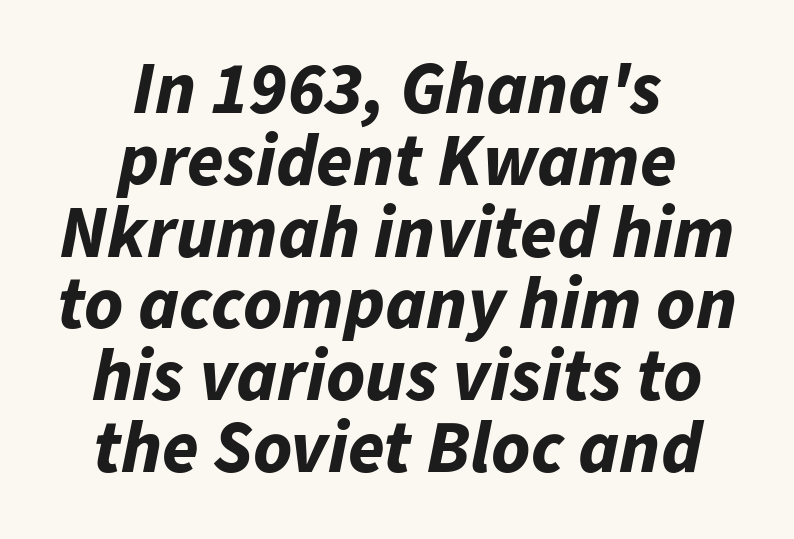
{"italic": "yes", "lean": "right", "slant_degrees": 11, "bold": "yes", "weight": "bold", "width": "normal", "stroke_contrast": "low", "x_height": "medium", "monospaced": "no", "underline": "no", "align": "center", "line_spacing": "tight", "line_spacing_ratio": 0.97, "letter_spacing": "normal", "letter_spacing_em": 0.0, "glyph_px": 74}
